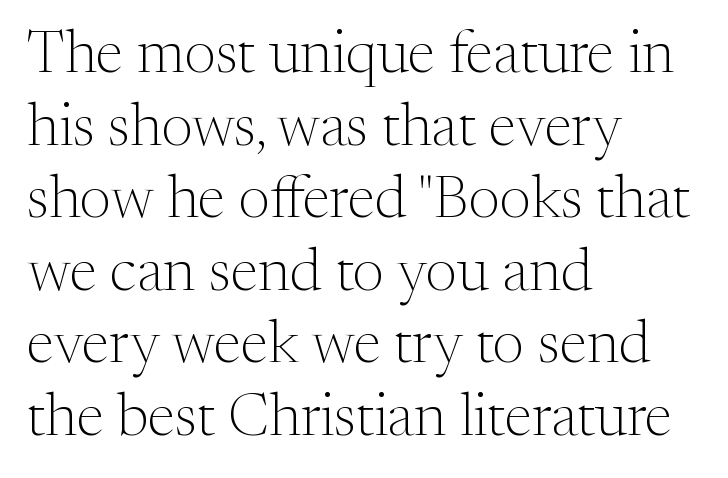
{"serif": "yes", "italic": "no", "bold": "no", "weight": "light", "width": "normal", "stroke_contrast": "medium", "x_height": "medium", "monospaced": "no", "underline": "no", "align": "left", "line_spacing_ratio": 1.21, "letter_spacing": "normal", "letter_spacing_em": 0.0, "glyph_px": 60}
